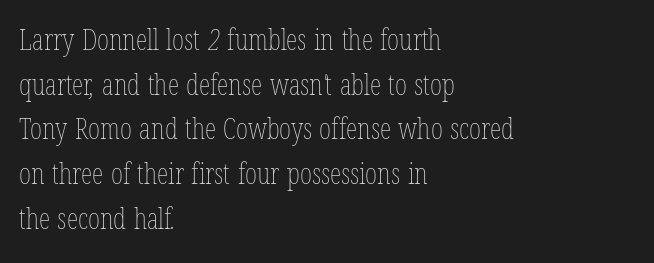
{"bold": "no", "weight": "thin", "width": "condensed", "stroke_contrast": "low", "x_height": "medium", "monospaced": "no", "underline": "no", "align": "left", "line_spacing": "normal", "line_spacing_ratio": 1.54, "letter_spacing": "normal", "letter_spacing_em": 0.0, "glyph_px": 29}
